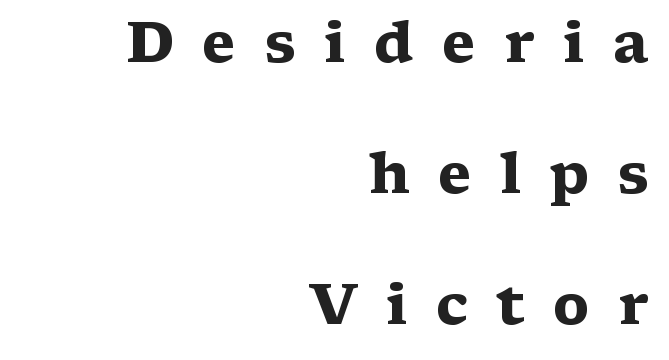
{"serif": "yes", "italic": "no", "bold": "yes", "weight": "heavy", "width": "wide", "stroke_contrast": "medium", "x_height": "medium", "monospaced": "no", "underline": "no", "align": "right", "line_spacing": "loose", "line_spacing_ratio": 2.34, "letter_spacing": "wide", "letter_spacing_em": 0.5, "glyph_px": 56}
